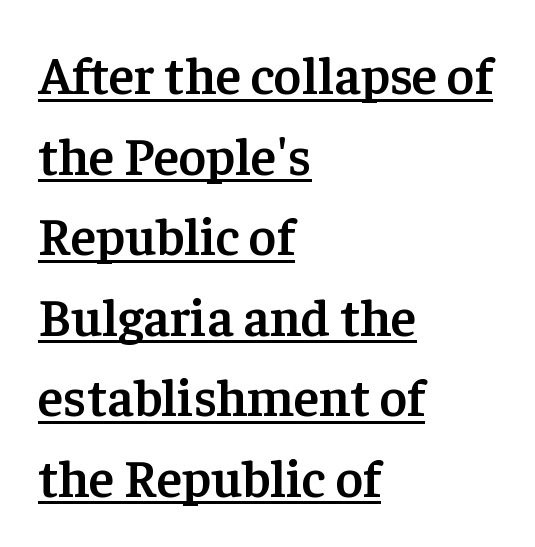
{"serif": "yes", "italic": "no", "bold": "semi", "weight": "semibold", "width": "normal", "stroke_contrast": "low", "x_height": "medium", "monospaced": "no", "underline": "yes", "align": "left", "line_spacing": "normal", "line_spacing_ratio": 1.52, "letter_spacing": "normal", "letter_spacing_em": 0.0, "glyph_px": 53}
